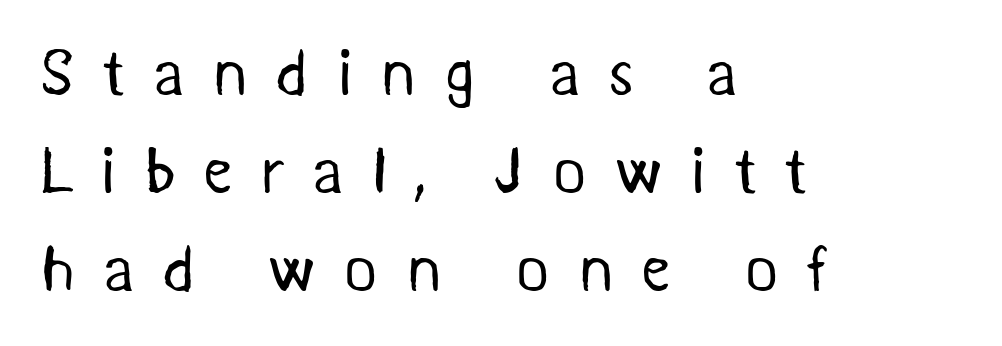
Stem width sits at or under what a default text font uses. Successive baselines arrive at the customary interval. Tracking here is generous; glyphs stand well apart from one another. Line starts are locked; line ends wander.
